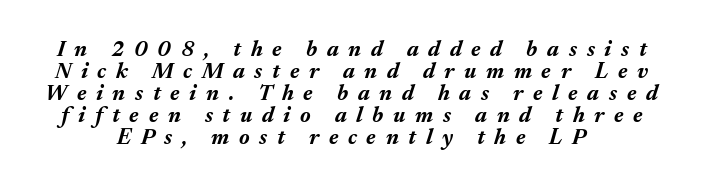
Q: Is the text bold? A: Yes.
Q: Is the text italic (slanted)? A: Yes, it leans right by about 17 degrees.
Q: Is the text underlined? A: No.
Q: How is the paragraph aligned? A: Centered.
Q: Is the spacing between letters normal or unusually wide? A: Unusually wide.
Q: Is the spacing between lines tight, normal or loose? A: Tight.
